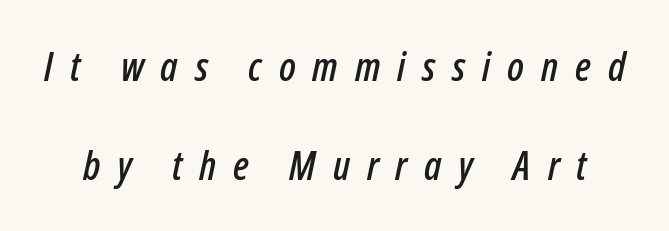
{"italic": "yes", "lean": "right", "slant_degrees": 12, "width": "condensed", "stroke_contrast": "low", "x_height": "medium", "monospaced": "no", "underline": "no", "line_spacing": "loose", "line_spacing_ratio": 2.48, "letter_spacing": "wide", "letter_spacing_em": 0.42, "glyph_px": 40}
